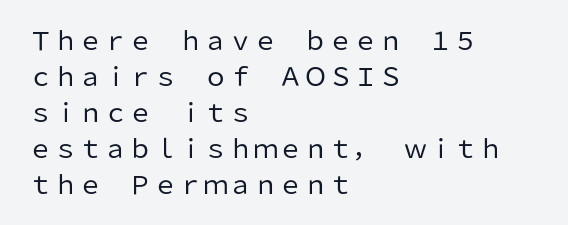
Q: Is the text bold? A: No.
Q: Is the text italic (slanted)? A: No, it is upright.
Q: Is the text underlined? A: No.
Q: How is the paragraph aligned? A: Left-aligned.
Q: Is the spacing between letters normal or unusually wide? A: Normal.
Q: Is the spacing between lines tight, normal or loose? A: Normal.
